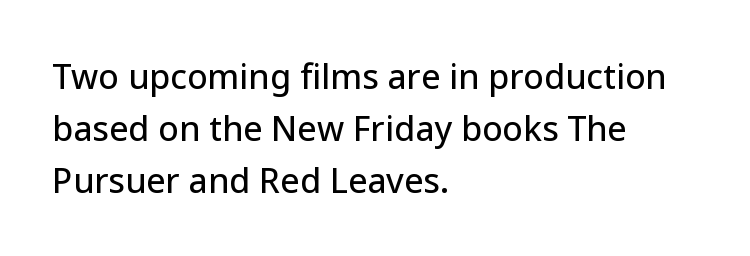
Q: Is the text italic (slanted)? A: No, it is upright.
Q: Is the typeface a serif or a sans-serif typeface? A: Sans-serif.
Q: Is the text underlined? A: No.
Q: How is the paragraph aligned? A: Left-aligned.
Q: Is the spacing between letters normal or unusually wide? A: Normal.
Q: Is the spacing between lines tight, normal or loose? A: Normal.
Q: Width (condensed, normal, or wide)? A: Normal.
Q: Stroke contrast? A: Low.
Q: x-height? A: Medium.
Q: Monospaced? A: No.
